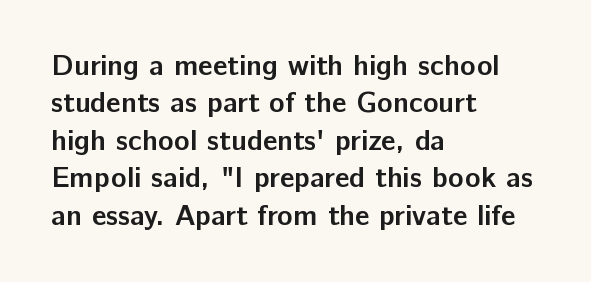
The font family rendered here belongs to the sans-serif group. The strokes are fattened all the way to bold. What stands out about the letter spacing? Nothing — it is the standard amount. Do the characters align in a grid? No, the font is proportional.
